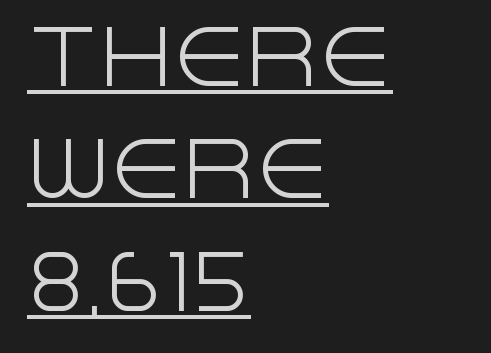
The image shows 73 px light sans-serif type, upright; set left-aligned, normal line spacing (1.54x), normal letter spacing, underlined; a large x-height.
